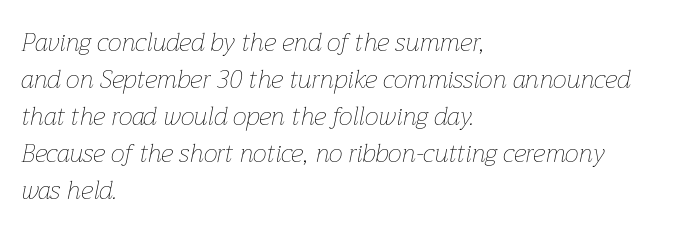
The image shows 25 px text type, italic (leaning right); set left-aligned, normal line spacing (1.48x), normal letter spacing, not underlined.
